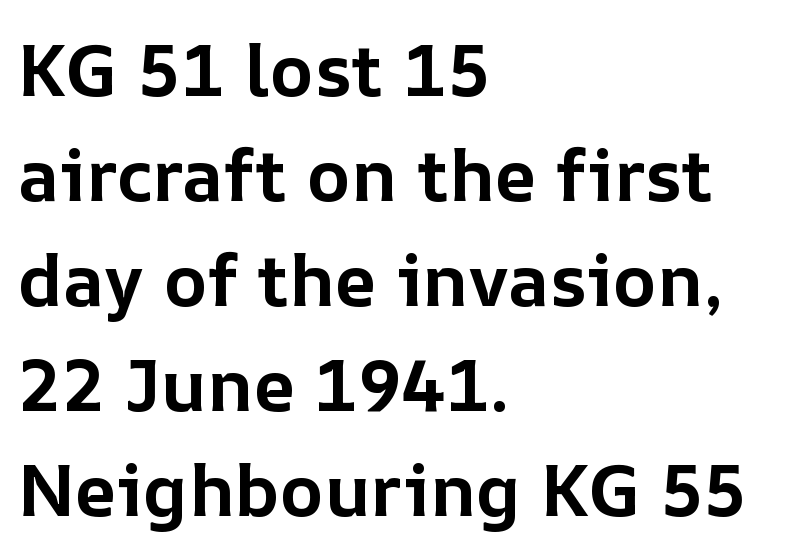
{"italic": "no", "bold": "yes", "weight": "bold", "width": "normal", "stroke_contrast": "low", "x_height": "medium", "monospaced": "no", "underline": "no", "align": "left", "line_spacing": "normal", "line_spacing_ratio": 1.44, "letter_spacing": "normal", "letter_spacing_em": 0.0, "glyph_px": 73}
